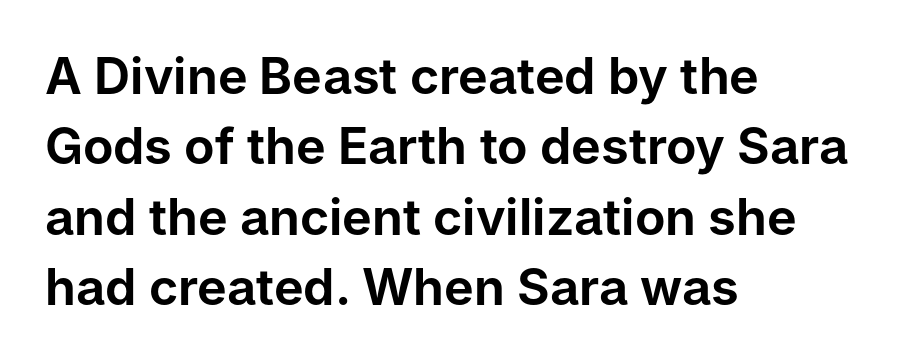
The image shows 50 px sans-serif type, upright; set left-aligned, normal line spacing (1.41x), normal letter spacing, not underlined; low stroke contrast and a medium x-height.
